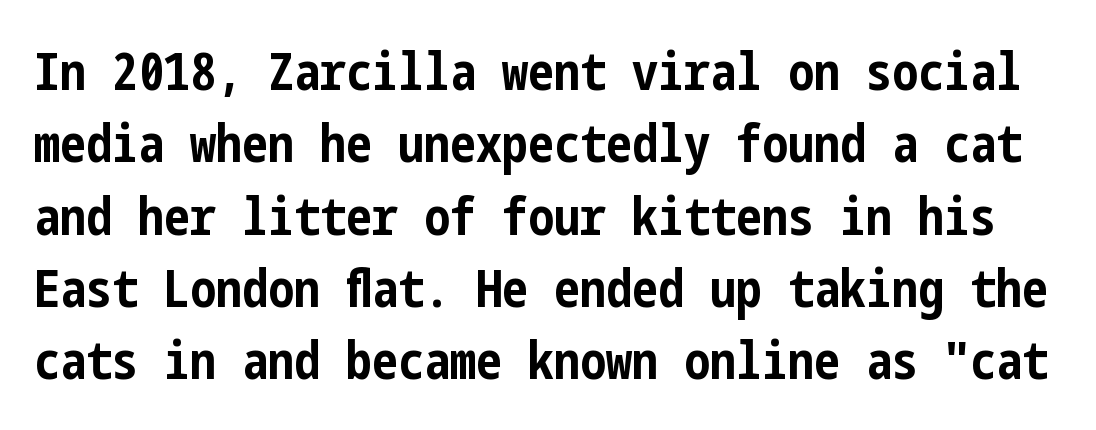
Each glyph is drawn with heavy, bold strokes. Regarding leading, the lines here are spaced in the standard way. Words appear dense and cohesive because spacing is normal. Descenders are the only things crossing below the line. Rendered with straight, roman letterforms.
